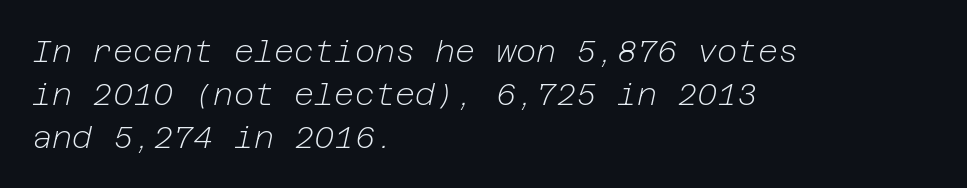
Is the stroke heavy? The answer is a plain regular-or-lighter. Does the lettering tilt? It does — this is italic. Check under the words: just untouched page. Tracking here is standard; glyphs follow each other at the usual distance. Casual observation: everything's shoved over to the left.
